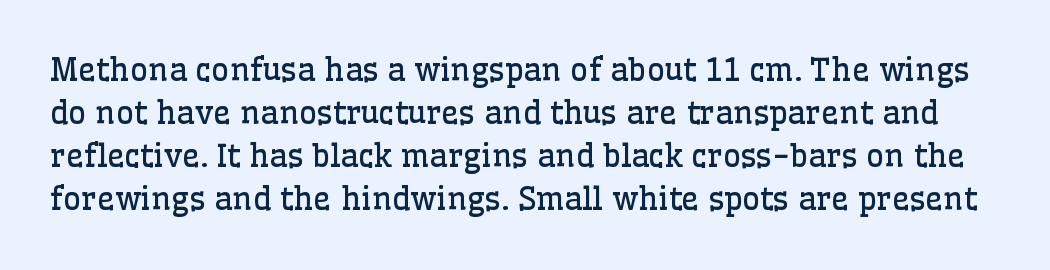
Q: Is the text bold? A: No.
Q: Is the text italic (slanted)? A: No, it is upright.
Q: Is the typeface a serif or a sans-serif typeface? A: Serif.
Q: Is the text underlined? A: No.
Q: Is the spacing between letters normal or unusually wide? A: Normal.
Q: Is the spacing between lines tight, normal or loose? A: Normal.
Q: Width (condensed, normal, or wide)? A: Normal.
Q: Stroke contrast? A: Low.
Q: x-height? A: Medium.
Q: Monospaced? A: No.
